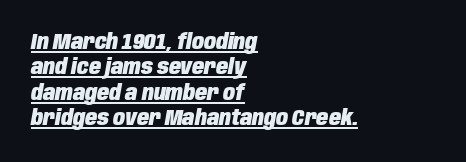
This rendering leaves character spacing at its baseline value. This sample uses an oblique cut, with every glyph tilted off the vertical. Leading is clearly below the norm, producing a dense column. Heavy-handed strokes throughout: this text is bold.
